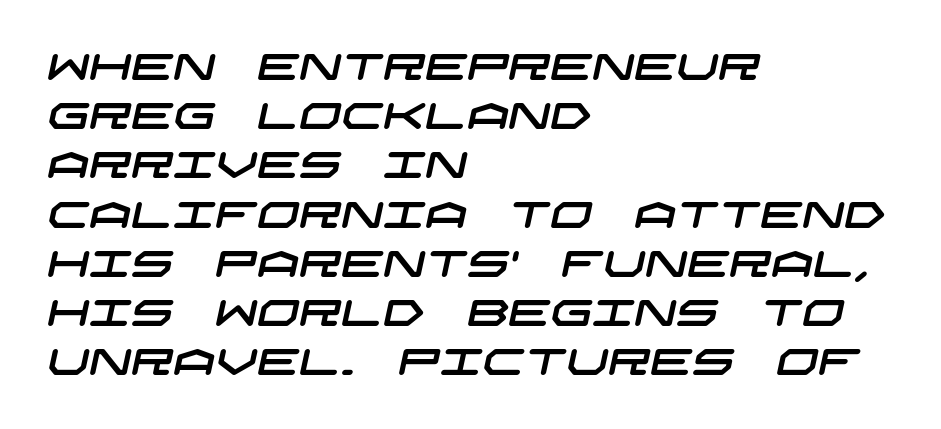
The image shows 37 px wide sans-serif type; set left-aligned, normal line spacing (1.33x), normal letter spacing, not underlined; low stroke contrast and a large x-height.
